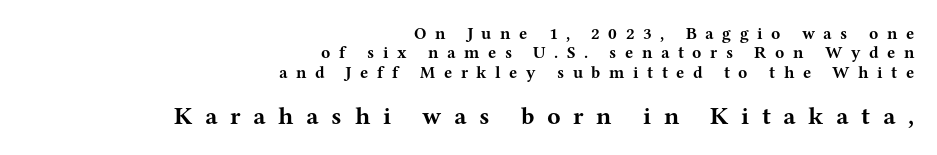
{"italic": "no", "bold": "yes", "underline": "no", "align": "right", "line_spacing": "tight", "line_spacing_ratio": 1.14, "letter_spacing": "wide", "letter_spacing_em": 0.5, "larger_block": "second", "size_ratio": 1.47, "glyph_px": 25}
